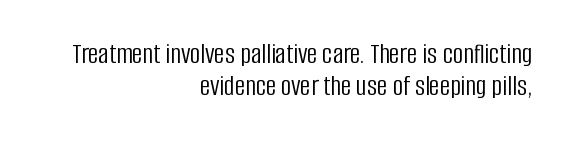
Q: Is the text bold? A: No.
Q: Is the text italic (slanted)? A: No, it is upright.
Q: Is the typeface a serif or a sans-serif typeface? A: Sans-serif.
Q: Is the text underlined? A: No.
Q: How is the paragraph aligned? A: Right-aligned.
Q: Is the spacing between letters normal or unusually wide? A: Normal.
Q: Is the spacing between lines tight, normal or loose? A: Tight.
Q: Width (condensed, normal, or wide)? A: Condensed.
Q: Stroke contrast? A: Low.
Q: x-height? A: Large.
Q: Monospaced? A: No.
